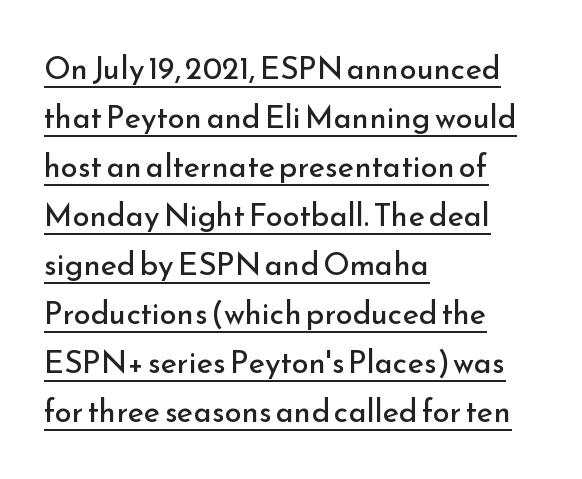
{"serif": "no", "italic": "no", "bold": "no", "weight": "regular", "width": "normal", "stroke_contrast": "low", "x_height": "small", "monospaced": "no", "underline": "yes", "align": "left", "line_spacing": "normal", "line_spacing_ratio": 1.58, "letter_spacing": "normal", "letter_spacing_em": 0.0, "glyph_px": 31}
